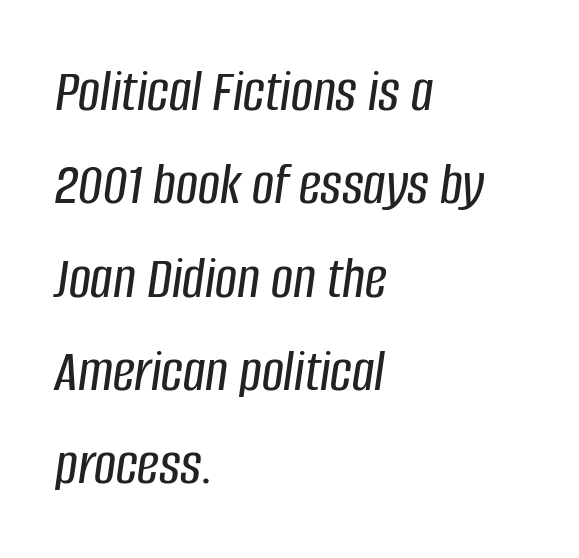
Every character sits at an angle, as italics do. Where is the straight margin? On the left. These lines keep a tight, regular rhythm from letter to letter. Proportional: the letters do not fall into vertical columns.
